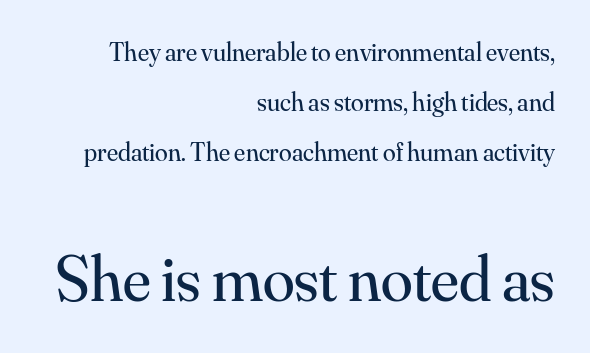
Q: Is the text bold? A: No.
Q: Is the text italic (slanted)? A: No, it is upright.
Q: Is the typeface a serif or a sans-serif typeface? A: Serif.
Q: Is the text underlined? A: No.
Q: How is the paragraph aligned? A: Right-aligned.
Q: Is the spacing between letters normal or unusually wide? A: Normal.
Q: Is the spacing between lines tight, normal or loose? A: Loose.
Q: Which block of text is set in a larger size, the first (top) or the second (bottom)? A: The second (bottom) one.
Q: Width (condensed, normal, or wide)? A: Normal.
Q: Stroke contrast? A: Medium.
Q: x-height? A: Small.
Q: Monospaced? A: No.
